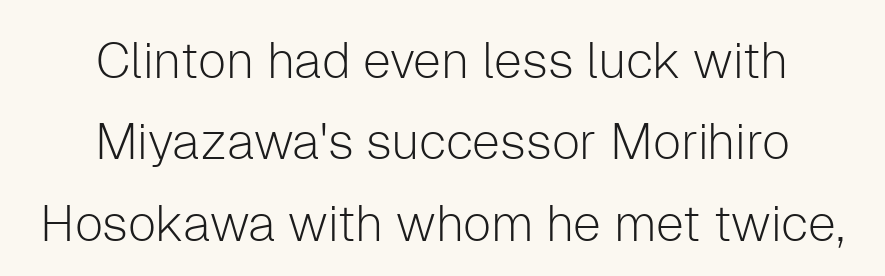
The passage shown is typed in a proportional face where columns would drift. These lines are composed in type without serifs. Beneath every word, the page is bare. Compared with typical paragraphs, the rows here are spaced about the same. Heaviness? Minimal to ordinary, like unemphasized prose.
